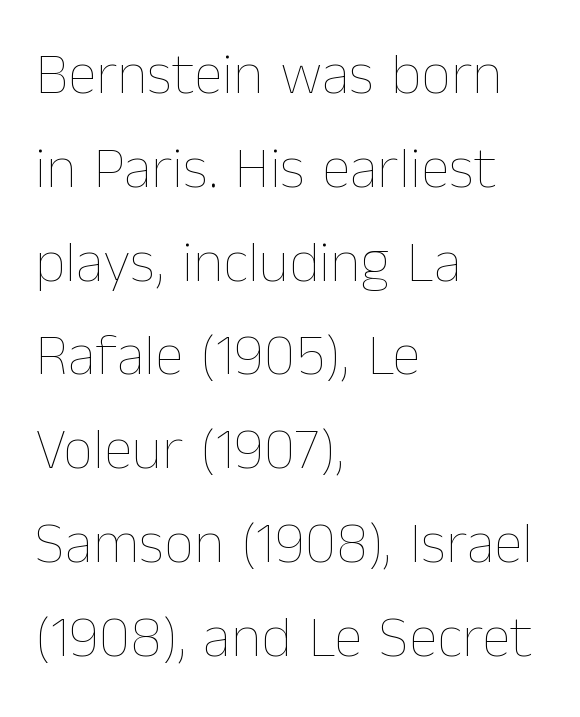
Short and long lines alike share a common starting point at left. Looks like regular typesetting: each glyph gets only the width it needs. Just letters on the line, the space beneath them empty. What stands out about the letter spacing? Nothing — it is the standard amount. This sample keeps an unexceptional amount of space between lines.
